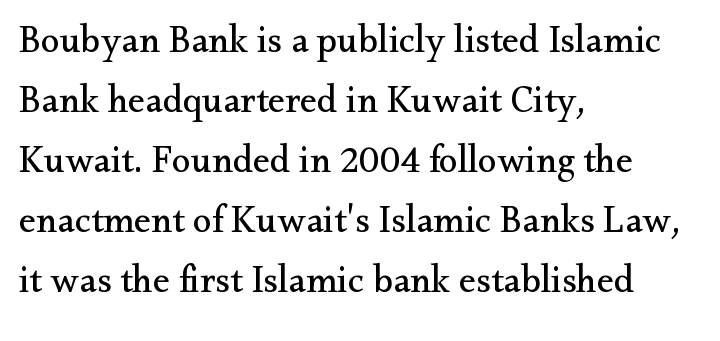
{"serif": "yes", "italic": "no", "bold": "no", "weight": "regular", "width": "normal", "stroke_contrast": "medium", "x_height": "small", "monospaced": "no", "underline": "no", "align": "left", "line_spacing": "normal", "line_spacing_ratio": 1.58, "letter_spacing": "normal", "letter_spacing_em": 0.0, "glyph_px": 38}
